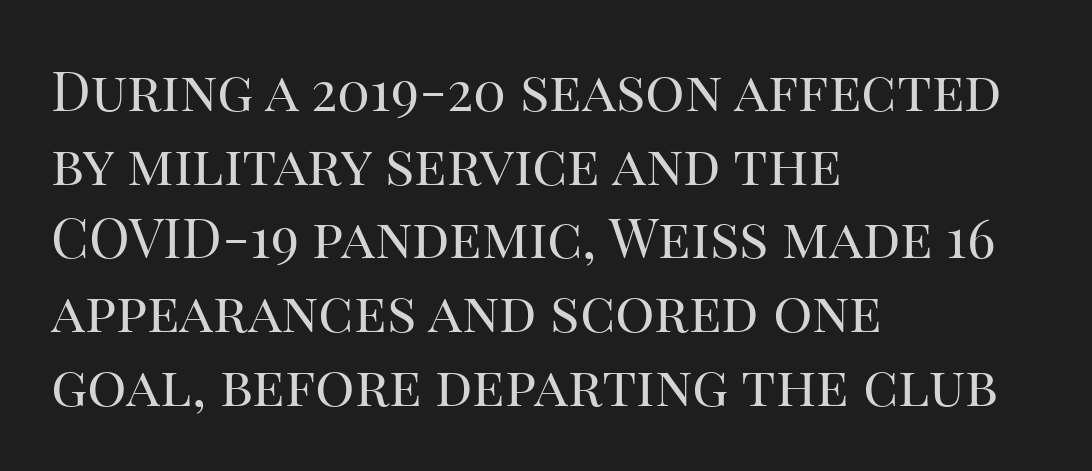
The image shows 55 px regular-weight serif type, upright; set left-aligned, normal line spacing (1.34x), normal letter spacing, not underlined; high stroke contrast and a large x-height.
